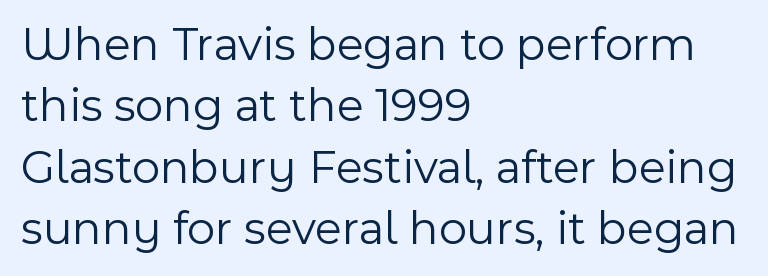
Q: Is the text bold? A: No.
Q: Is the text italic (slanted)? A: No, it is upright.
Q: Is the typeface a serif or a sans-serif typeface? A: Sans-serif.
Q: Is the text underlined? A: No.
Q: How is the paragraph aligned? A: Left-aligned.
Q: Is the spacing between letters normal or unusually wide? A: Normal.
Q: Is the spacing between lines tight, normal or loose? A: Normal.
Q: Width (condensed, normal, or wide)? A: Normal.
Q: x-height? A: Medium.
Q: Monospaced? A: No.
